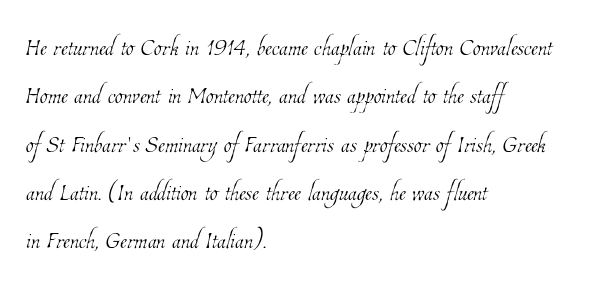
{"bold": "no", "weight": "thin", "width": "condensed", "stroke_contrast": "low", "x_height": "medium", "monospaced": "no", "underline": "no", "align": "left", "line_spacing": "normal", "line_spacing_ratio": 1.51, "letter_spacing": "normal", "letter_spacing_em": 0.0, "glyph_px": 32}
